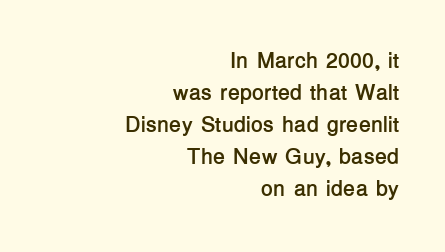
The image shows 22 px bold type, upright; set right-aligned, normal line spacing (1.46x), normal letter spacing, not underlined.
